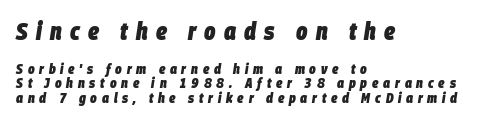
Q: Is the text bold? A: Yes.
Q: Is the text italic (slanted)? A: Yes, it leans right by about 9 degrees.
Q: Is the text underlined? A: No.
Q: How is the paragraph aligned? A: Left-aligned.
Q: Is the spacing between letters normal or unusually wide? A: Unusually wide.
Q: Is the spacing between lines tight, normal or loose? A: Tight.
Q: Which block of text is set in a larger size, the first (top) or the second (bottom)? A: The first (top) one.
